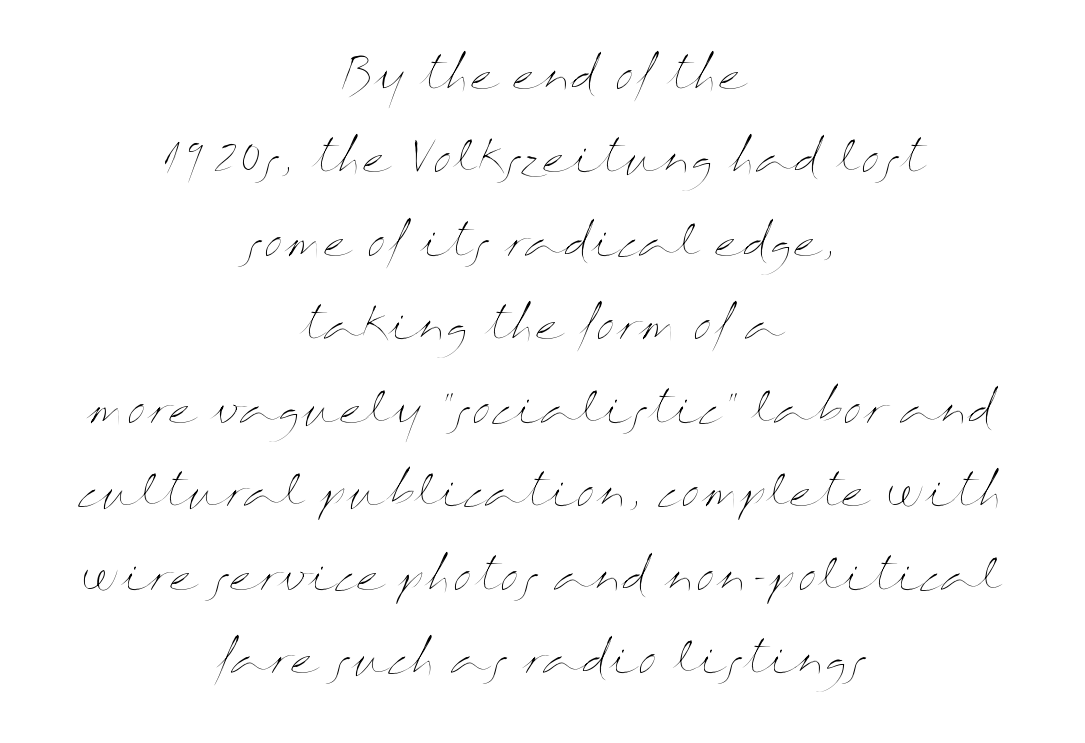
The image shows 43 px thin, wide type; set centered, loose line spacing (1.94x), normal letter spacing, not underlined; medium stroke contrast and a medium x-height.
